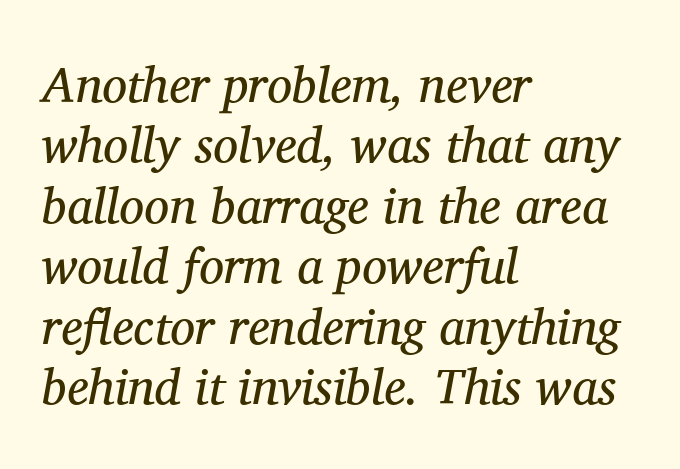
{"serif": "yes", "italic": "yes", "lean": "right", "slant_degrees": 11, "bold": "no", "weight": "regular", "width": "normal", "stroke_contrast": "medium", "x_height": "medium", "monospaced": "no", "underline": "no", "align": "left", "line_spacing_ratio": 1.21, "letter_spacing": "normal", "letter_spacing_em": 0.0, "glyph_px": 50}
